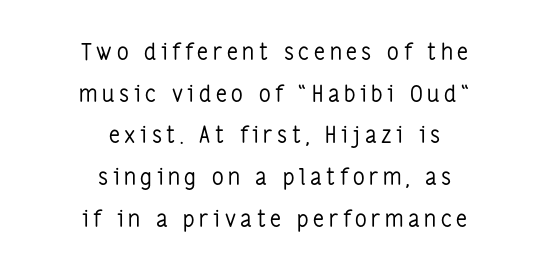
Underline: absent. The face used here is rendered with a markedly widened letterfit. No letter is thick-stroked: the sample isn't bold. Italic? Not at all — the glyphs are vertical. The setting favours the middle, as headings and verse often do.
